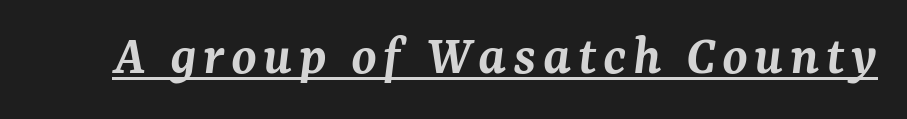
Q: Is the text bold? A: Semi-bold.
Q: Is the text italic (slanted)? A: Yes, it leans right by about 7 degrees.
Q: Is the typeface a serif or a sans-serif typeface? A: Serif.
Q: Is the text underlined? A: Yes.
Q: Width (condensed, normal, or wide)? A: Normal.
Q: Stroke contrast? A: Medium.
Q: x-height? A: Medium.
Q: Monospaced? A: No.
